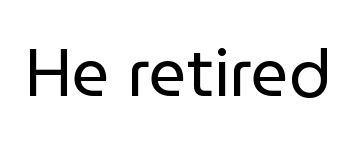
Stroke terminals: plain, sans-serif. Does the lettering tilt? It doesn't — this is upright. What stands out about the letter spacing? Nothing — it is the standard amount. The specimen omits any rule beneath the text block's lines.
